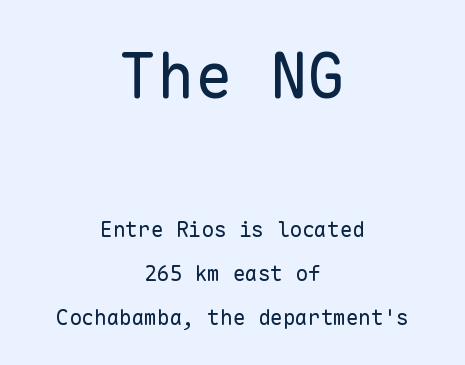
{"serif": "no", "italic": "no", "bold": "no", "weight": "regular", "width": "normal", "stroke_contrast": "low", "x_height": "medium", "monospaced": "yes", "underline": "no", "align": "center", "line_spacing": "loose", "line_spacing_ratio": 2.09, "letter_spacing": "normal", "letter_spacing_em": 0.0, "larger_block": "first", "size_ratio": 3.0, "glyph_px": 63}
